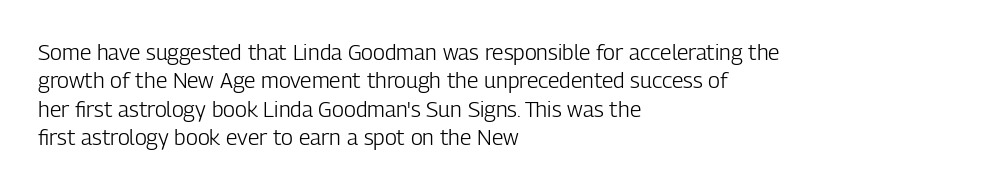
{"italic": "no", "bold": "no", "underline": "no", "align": "left", "line_spacing": "normal", "line_spacing_ratio": 1.29, "letter_spacing": "normal", "letter_spacing_em": 0.0, "glyph_px": 22}
